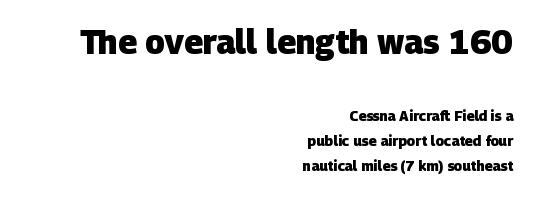
Q: Is the text bold? A: Yes.
Q: Is the typeface a serif or a sans-serif typeface? A: Sans-serif.
Q: Is the text underlined? A: No.
Q: How is the paragraph aligned? A: Right-aligned.
Q: Is the spacing between letters normal or unusually wide? A: Normal.
Q: Which block of text is set in a larger size, the first (top) or the second (bottom)? A: The first (top) one.
Q: Width (condensed, normal, or wide)? A: Normal.
Q: Stroke contrast? A: Low.
Q: x-height? A: Large.
Q: Monospaced? A: No.
